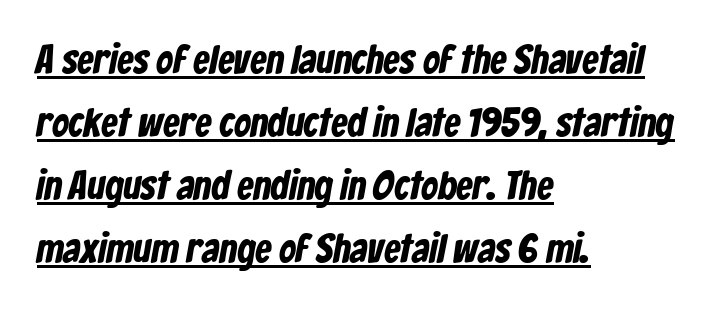
{"serif": "no", "bold": "yes", "weight": "bold", "width": "condensed", "stroke_contrast": "low", "x_height": "medium", "monospaced": "no", "underline": "yes", "align": "left", "line_spacing": "normal", "line_spacing_ratio": 1.54, "letter_spacing": "normal", "letter_spacing_em": 0.0, "glyph_px": 41}
